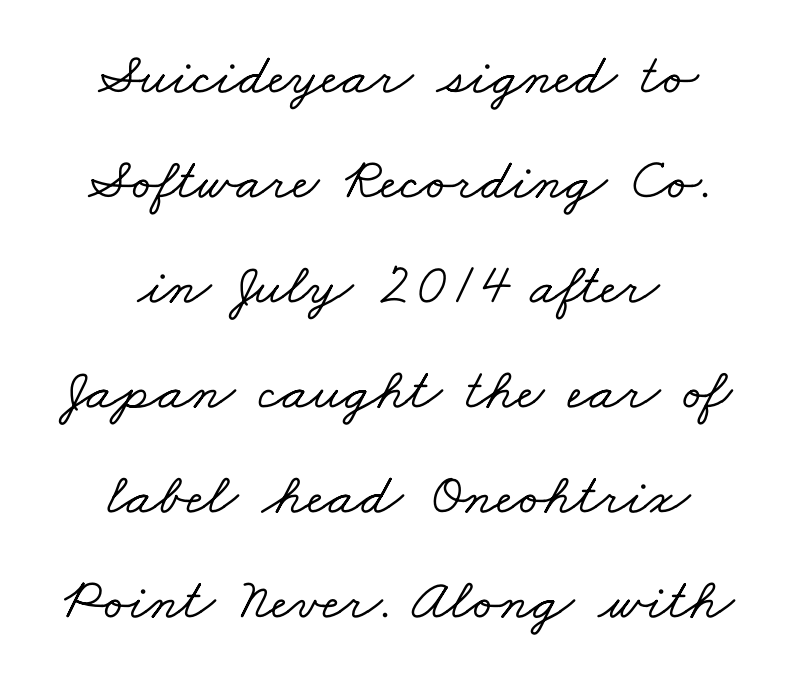
{"serif": "yes", "width": "wide", "stroke_contrast": "low", "x_height": "small", "monospaced": "no", "underline": "no", "align": "center", "line_spacing_ratio": 1.78, "letter_spacing": "normal", "letter_spacing_em": 0.0, "glyph_px": 59}
